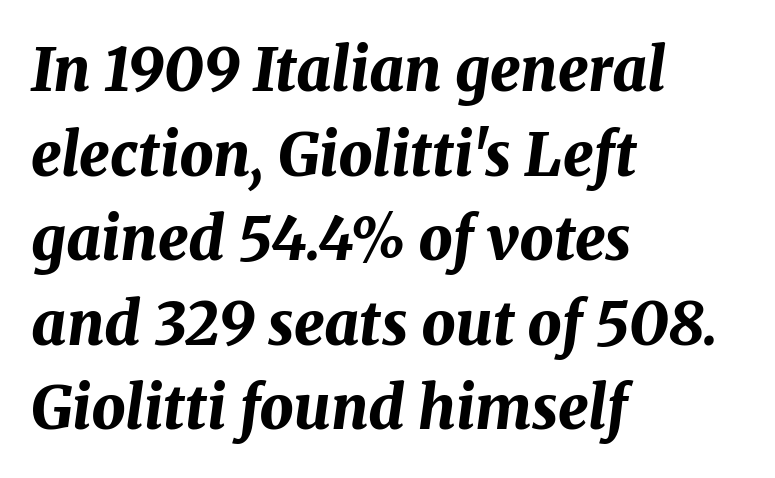
Q: Is the text bold? A: Yes.
Q: Is the text italic (slanted)? A: Yes, it leans right by about 8 degrees.
Q: Is the text underlined? A: No.
Q: How is the paragraph aligned? A: Left-aligned.
Q: Is the spacing between letters normal or unusually wide? A: Normal.
Q: Is the spacing between lines tight, normal or loose? A: Normal.
Q: Width (condensed, normal, or wide)? A: Normal.
Q: Stroke contrast? A: Medium.
Q: x-height? A: Medium.
Q: Monospaced? A: No.
